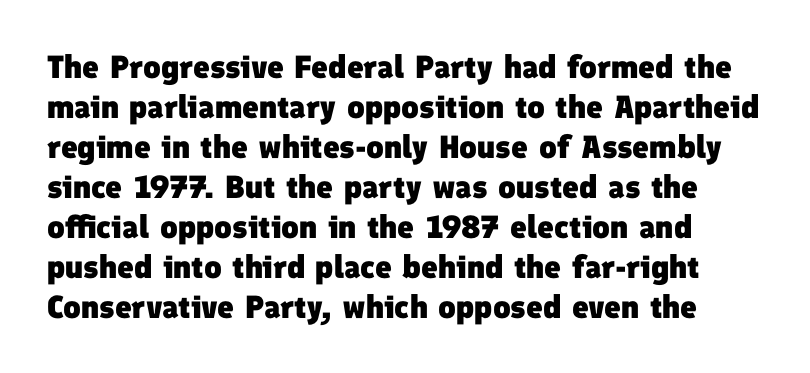
Q: Is the text bold? A: Yes.
Q: Is the typeface a serif or a sans-serif typeface? A: Sans-serif.
Q: Is the text underlined? A: No.
Q: Is the spacing between letters normal or unusually wide? A: Normal.
Q: Is the spacing between lines tight, normal or loose? A: Normal.
Q: Width (condensed, normal, or wide)? A: Normal.
Q: Stroke contrast? A: Low.
Q: x-height? A: Medium.
Q: Monospaced? A: No.
